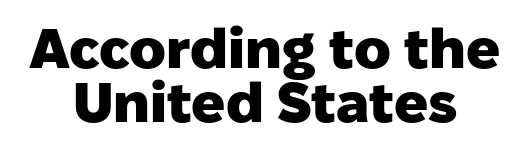
Nope, not italic — everything's standing straight. Looks like regular typesetting: each glyph gets only the width it needs. Spacing between characters is what you'd get straight out of the box. The zone under the glyphs is completely vacant.
